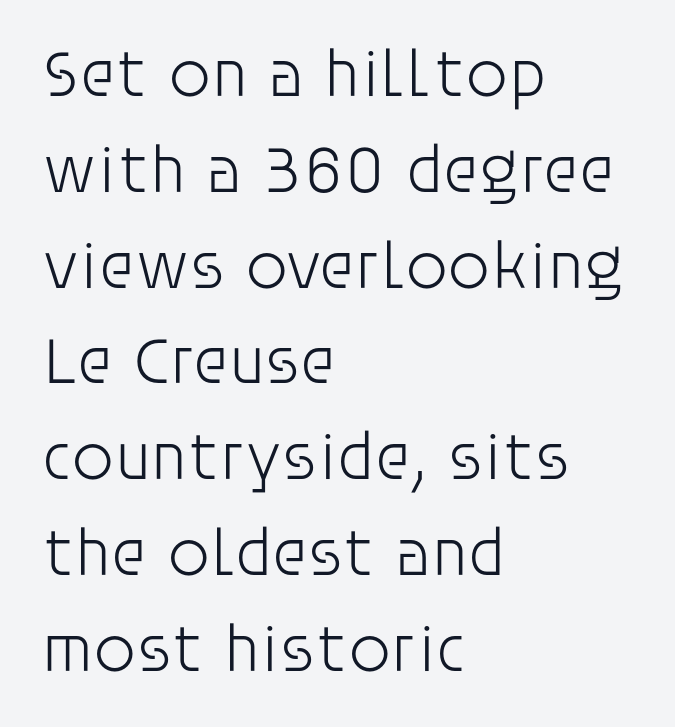
The image shows 67 px light sans-serif type, upright; set left-aligned, normal line spacing (1.43x), normal letter spacing, not underlined; low stroke contrast and a large x-height.
